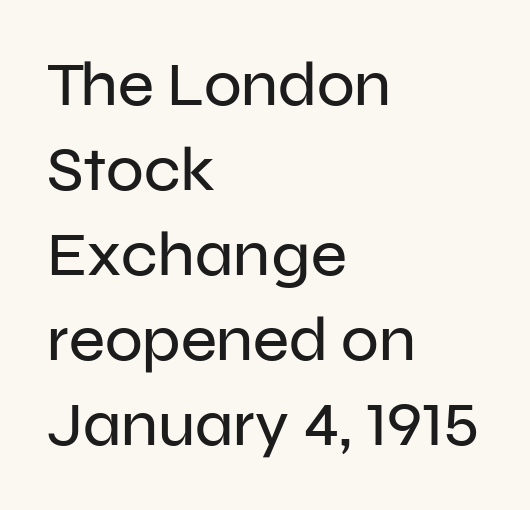
Line spacing here is normal. Every stem runs plumb, perpendicular to the baseline. Proportional: the letters do not fall into vertical columns. Here the glyphs are tracked normally, forming tight word shapes. The strip under each line holds only bare page. The setting favours the left margin, as ordinary paragraphs usually do.
